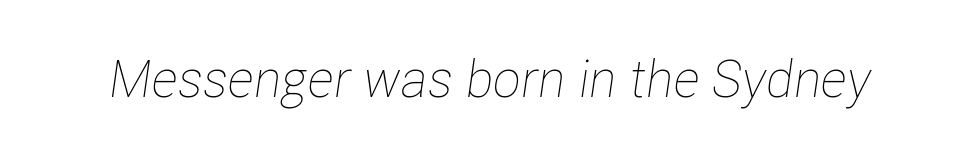
{"italic": "yes", "lean": "right", "slant_degrees": 8, "bold": "no", "weight": "thin", "width": "condensed", "stroke_contrast": "low", "x_height": "medium", "monospaced": "no", "underline": "no", "letter_spacing": "normal", "letter_spacing_em": 0.0, "glyph_px": 52}
